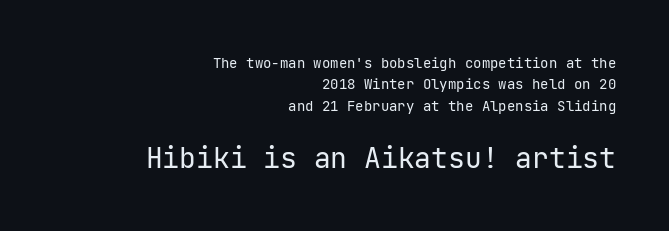
Q: Is the text bold? A: No.
Q: Is the text italic (slanted)? A: No, it is upright.
Q: Is the typeface a serif or a sans-serif typeface? A: Sans-serif.
Q: Is the text underlined? A: No.
Q: How is the paragraph aligned? A: Right-aligned.
Q: Is the spacing between letters normal or unusually wide? A: Normal.
Q: Is the spacing between lines tight, normal or loose? A: Normal.
Q: Which block of text is set in a larger size, the first (top) or the second (bottom)? A: The second (bottom) one.
Q: Width (condensed, normal, or wide)? A: Normal.
Q: Stroke contrast? A: Low.
Q: x-height? A: Medium.
